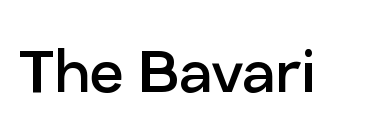
Q: Is the text bold? A: No.
Q: Is the text italic (slanted)? A: No, it is upright.
Q: Is the typeface a serif or a sans-serif typeface? A: Sans-serif.
Q: Is the text underlined? A: No.
Q: Is the spacing between letters normal or unusually wide? A: Normal.
Q: Width (condensed, normal, or wide)? A: Normal.
Q: Stroke contrast? A: Low.
Q: x-height? A: Medium.
Q: Monospaced? A: No.
